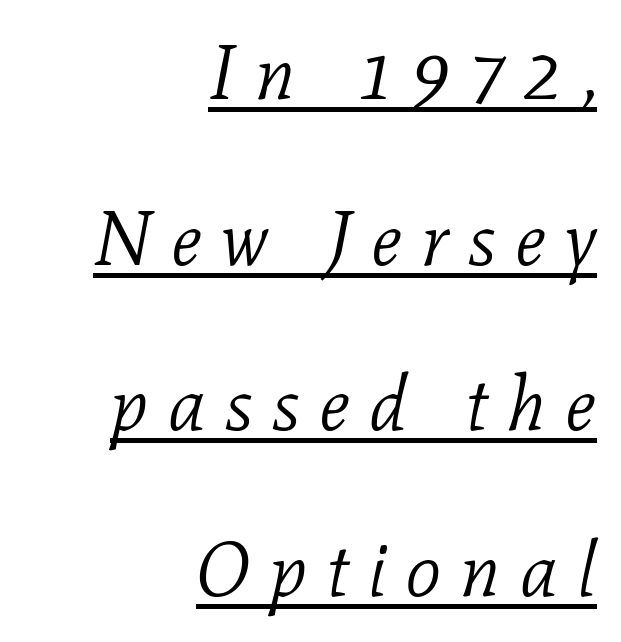
{"serif": "yes", "italic": "yes", "lean": "right", "slant_degrees": 11, "bold": "no", "weight": "light", "width": "normal", "stroke_contrast": "low", "x_height": "medium", "monospaced": "no", "underline": "yes", "align": "right", "line_spacing": "loose", "line_spacing_ratio": 2.15, "letter_spacing": "wide", "letter_spacing_em": 0.25, "glyph_px": 77}
